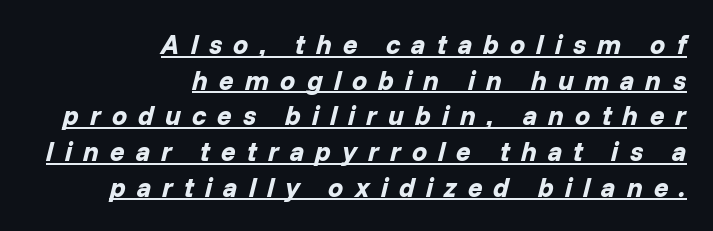
The image shows 27 px bold type, italic (leaning right); set right-aligned, normal line spacing (1.32x), unusually wide letter spacing (+0.41 em), underlined.
